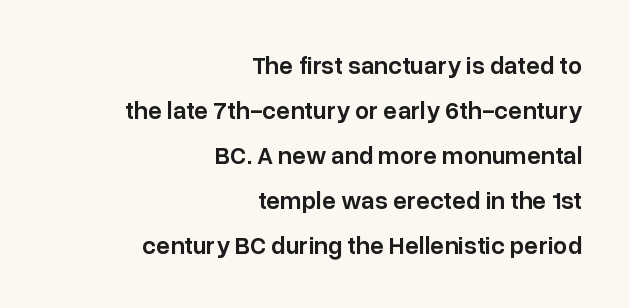
{"italic": "no", "bold": "semi", "underline": "no", "align": "right", "line_spacing_ratio": 1.8, "letter_spacing": "normal", "letter_spacing_em": 0.0, "glyph_px": 25}
